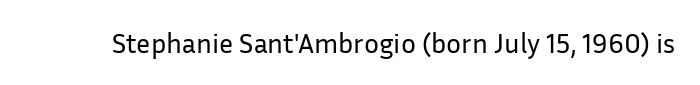
Q: Is the text bold? A: No.
Q: Is the text italic (slanted)? A: No, it is upright.
Q: Is the typeface a serif or a sans-serif typeface? A: Sans-serif.
Q: Is the text underlined? A: No.
Q: Is the spacing between letters normal or unusually wide? A: Normal.
Q: Width (condensed, normal, or wide)? A: Normal.
Q: Stroke contrast? A: Low.
Q: x-height? A: Medium.
Q: Monospaced? A: No.
